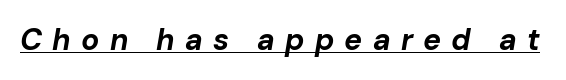
Q: Is the text bold? A: Yes.
Q: Is the text italic (slanted)? A: Yes, it leans right by about 10 degrees.
Q: Is the text underlined? A: Yes.
Q: Is the spacing between letters normal or unusually wide? A: Unusually wide.
Q: Width (condensed, normal, or wide)? A: Normal.
Q: Stroke contrast? A: Low.
Q: x-height? A: Medium.
Q: Monospaced? A: No.
